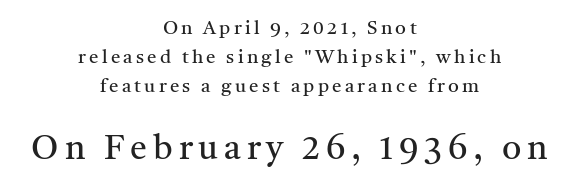
Upright lettering throughout. Bigger letters appear in the bottom chunk; the top chunk is reduced. These lines are rendered in a variable-pitch font. A typesetter would call this leading conventional body-copy spacing. Does the type have serifs? Yes, each stem ends in a small foot. The passage is arranged like a title page — every line centered.
